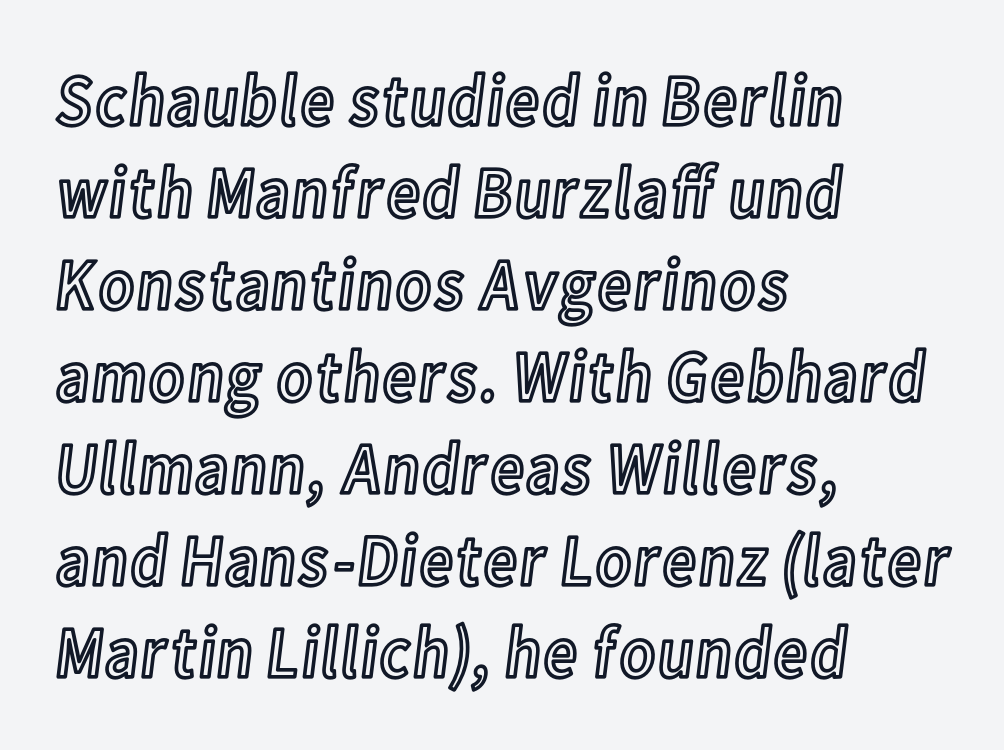
{"width": "condensed", "x_height": "medium", "monospaced": "no", "underline": "no", "align": "left", "line_spacing": "normal", "line_spacing_ratio": 1.26, "letter_spacing": "normal", "letter_spacing_em": 0.0, "glyph_px": 73}
